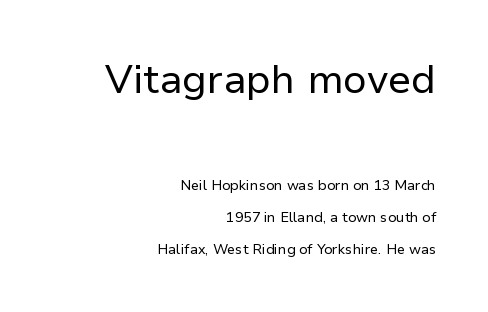
This is roman type, the default non-slanted kind. Right-aligned paragraph, ragged on the left. The letters carry no serifs — their stems end cleanly without finishing strokes. Each word holds together tightly as a unit, with standard inter-letter gaps.
